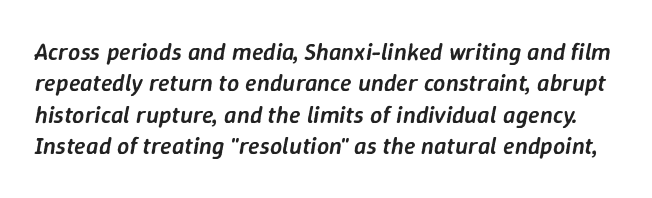
The image shows 24 px text type, italic (leaning right); set normal line spacing (1.31x), normal letter spacing, not underlined.
